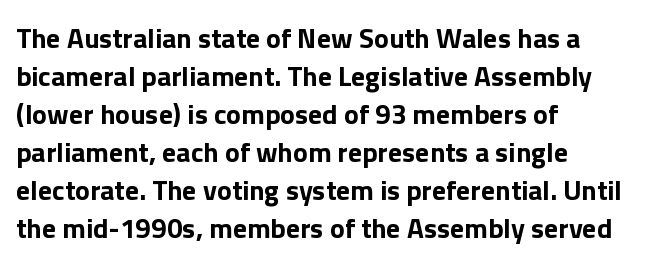
Q: Is the text bold? A: Yes.
Q: Is the text italic (slanted)? A: No, it is upright.
Q: Is the typeface a serif or a sans-serif typeface? A: Sans-serif.
Q: Is the text underlined? A: No.
Q: How is the paragraph aligned? A: Left-aligned.
Q: Is the spacing between letters normal or unusually wide? A: Normal.
Q: Is the spacing between lines tight, normal or loose? A: Normal.
Q: Width (condensed, normal, or wide)? A: Normal.
Q: x-height? A: Medium.
Q: Monospaced? A: No.
